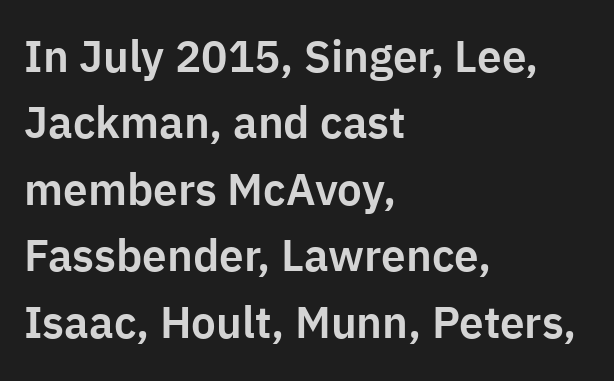
Q: Is the text italic (slanted)? A: No, it is upright.
Q: Is the typeface a serif or a sans-serif typeface? A: Sans-serif.
Q: Is the text underlined? A: No.
Q: How is the paragraph aligned? A: Left-aligned.
Q: Is the spacing between letters normal or unusually wide? A: Normal.
Q: Is the spacing between lines tight, normal or loose? A: Normal.
Q: Width (condensed, normal, or wide)? A: Normal.
Q: Stroke contrast? A: Low.
Q: x-height? A: Medium.
Q: Monospaced? A: No.
